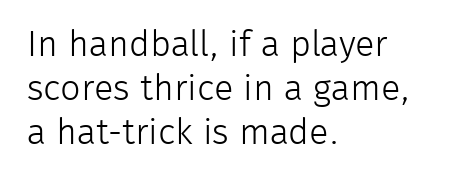
Alignment: flush left. Are there feet on the stems? There aren't — it's a sans. Nope, not italic — everything's standing straight. Heaviness? Minimal to ordinary, like unemphasized prose. Here the designer chose a conventional face with non-uniform glyph widths.
